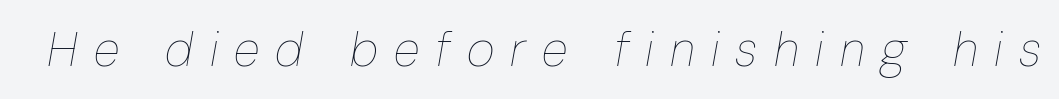
Heaviness? Minimal to ordinary, like unemphasized prose. Bare-footed words on every line. Is this a fixed-width face? No — the glyphs have proportional, varying widths. Loose tracking; the words dissolve into strings of separated letters.
